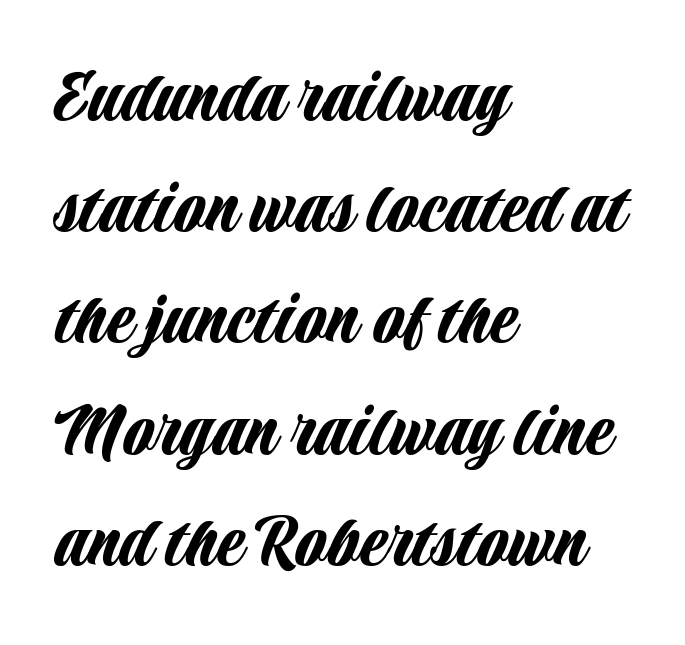
Note the varied advance widths — an 'i' is clearly narrower than an 'm'. Lines of text with bare space underneath. No extra tracking has been applied to these lines. In terms of letterform style, serifs are entirely absent. Whoever set this chose a conventional vertical rhythm.
